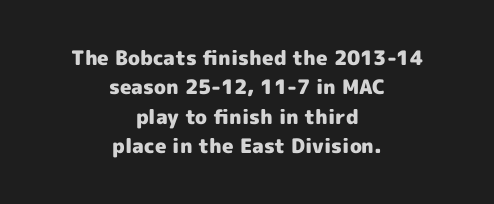
The image shows 20 px bold type, upright; set centered, normal line spacing (1.47x), normal letter spacing, not underlined.
